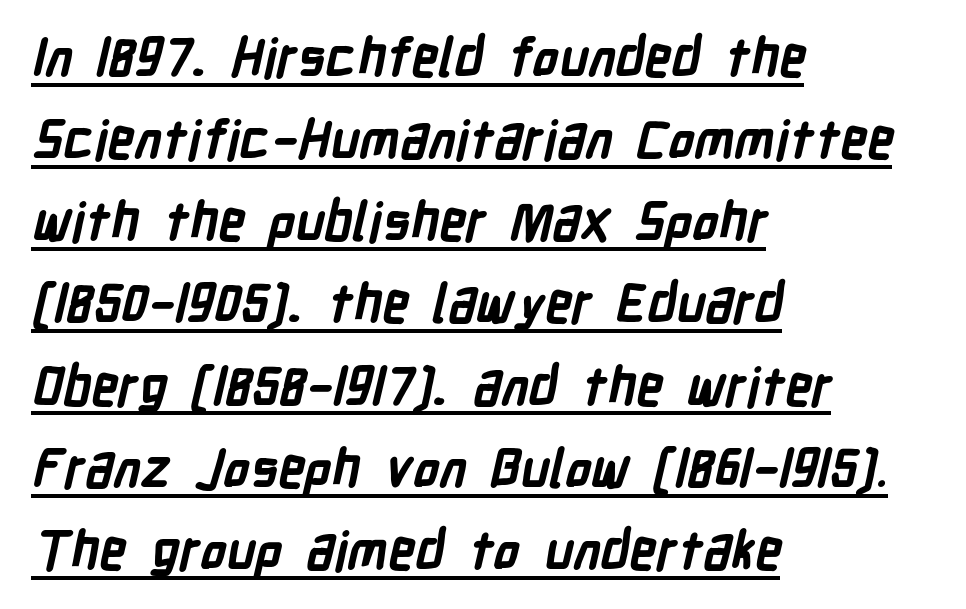
The font is running at its bold setting. Unlike a traditional serif, this face leaves its strokes unadorned. Horizontal bands of white between lines are of average thickness. Proportional: the letters do not fall into vertical columns.
